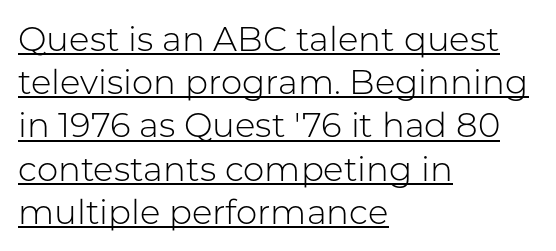
The image shows 34 px light sans-serif type, upright; set left-aligned, normal line spacing (1.27x), normal letter spacing, underlined; low stroke contrast and a medium x-height.
